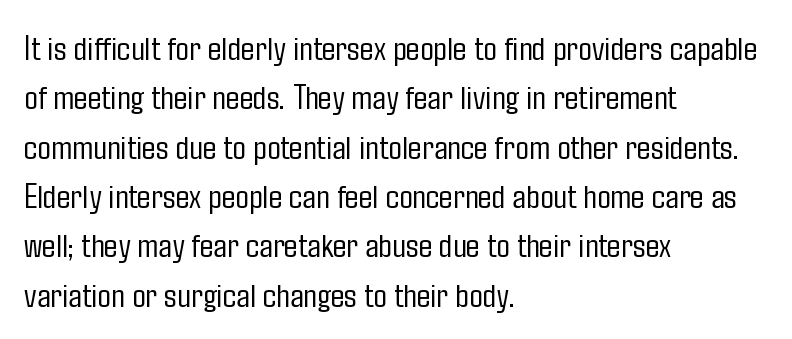
{"serif": "no", "italic": "no", "bold": "no", "weight": "light", "width": "condensed", "stroke_contrast": "low", "x_height": "medium", "monospaced": "no", "underline": "no", "align": "left", "line_spacing": "normal", "line_spacing_ratio": 1.37, "letter_spacing": "normal", "letter_spacing_em": 0.0, "glyph_px": 36}
